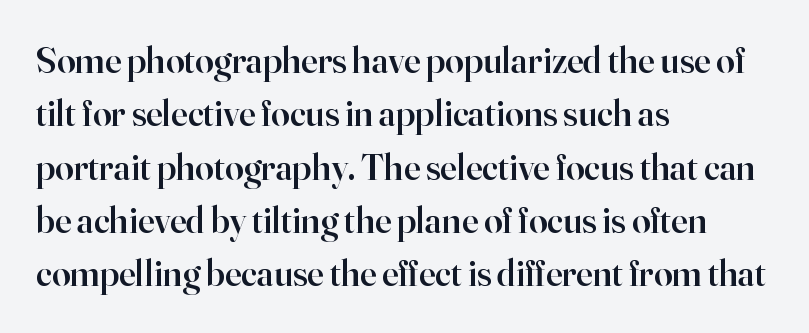
The image shows 37 px semibold serif type, upright; set left-aligned, normal line spacing (1.44x), normal letter spacing, not underlined; high stroke contrast and a small x-height.
